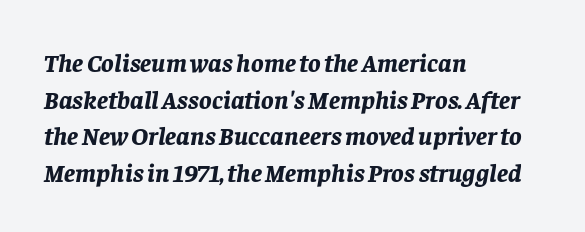
{"italic": "yes", "lean": "right", "slant_degrees": 8, "bold": "yes", "underline": "no", "align": "left", "line_spacing": "normal", "line_spacing_ratio": 1.41, "letter_spacing": "normal", "letter_spacing_em": 0.0, "glyph_px": 26}
